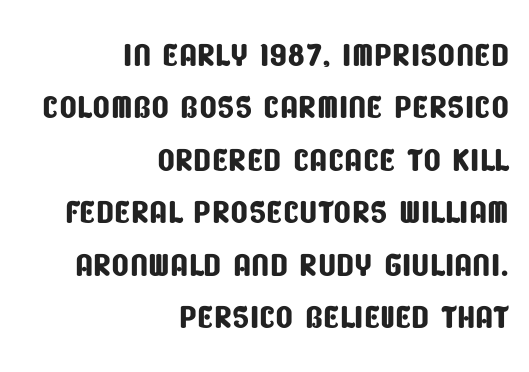
The image shows 46 px condensed sans-serif type; set right-aligned, tight line spacing (1.14x), normal letter spacing, not underlined; low stroke contrast and a large x-height.
